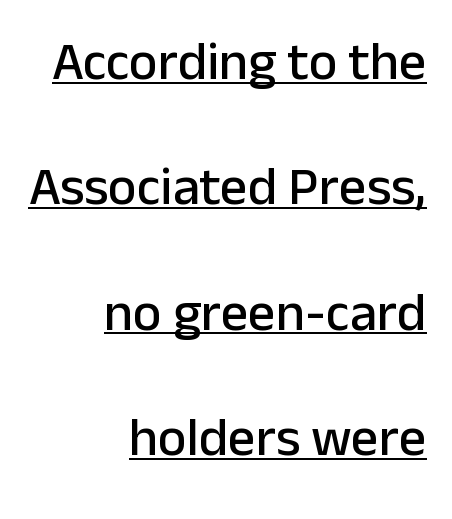
{"serif": "no", "italic": "no", "width": "normal", "stroke_contrast": "low", "x_height": "medium", "monospaced": "no", "underline": "yes", "align": "right", "line_spacing": "loose", "line_spacing_ratio": 2.32, "letter_spacing": "normal", "letter_spacing_em": 0.0, "glyph_px": 54}
